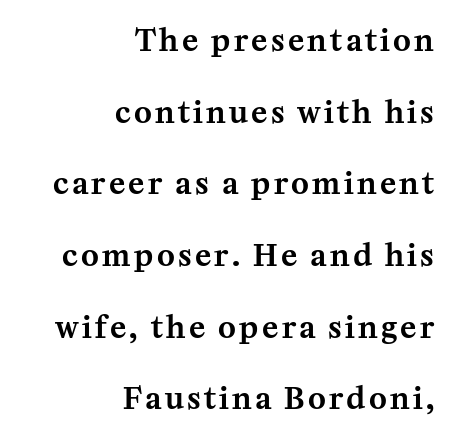
{"serif": "yes", "italic": "no", "width": "normal", "stroke_contrast": "medium", "x_height": "medium", "monospaced": "no", "underline": "no", "align": "right", "line_spacing": "loose", "line_spacing_ratio": 2.39, "glyph_px": 30}
